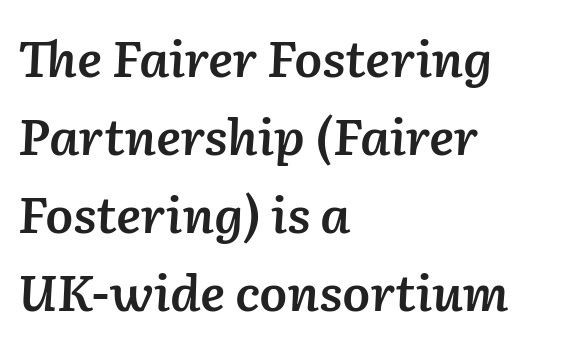
Q: Is the text bold? A: Semi-bold.
Q: Is the text italic (slanted)? A: Yes, it leans right by about 2 degrees.
Q: Is the text underlined? A: No.
Q: How is the paragraph aligned? A: Left-aligned.
Q: Is the spacing between letters normal or unusually wide? A: Normal.
Q: Is the spacing between lines tight, normal or loose? A: Normal.
Q: Width (condensed, normal, or wide)? A: Normal.
Q: Stroke contrast? A: Low.
Q: x-height? A: Medium.
Q: Monospaced? A: No.
